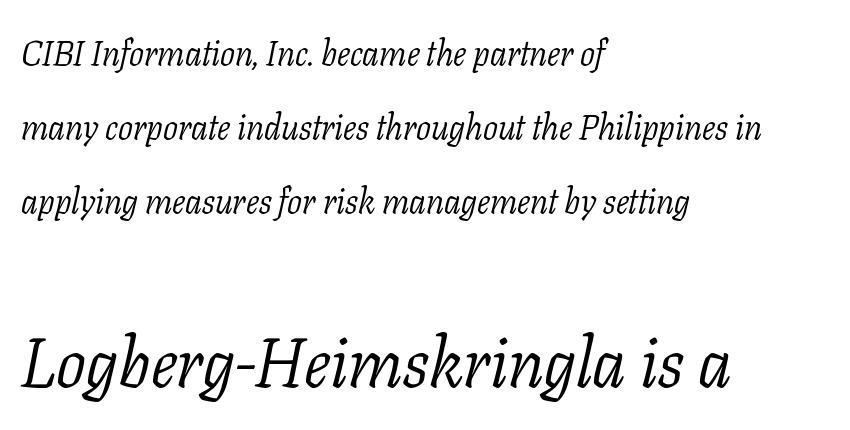
{"serif": "yes", "italic": "yes", "lean": "right", "slant_degrees": 11, "bold": "no", "weight": "light", "width": "normal", "stroke_contrast": "low", "x_height": "medium", "monospaced": "no", "underline": "no", "align": "left", "line_spacing": "loose", "line_spacing_ratio": 2.11, "letter_spacing": "normal", "letter_spacing_em": 0.0, "larger_block": "second", "size_ratio": 2.0, "glyph_px": 70}
